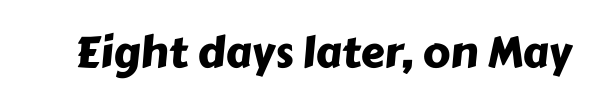
Q: Is the typeface a serif or a sans-serif typeface? A: Sans-serif.
Q: Is the text underlined? A: No.
Q: Is the spacing between letters normal or unusually wide? A: Normal.
Q: Width (condensed, normal, or wide)? A: Normal.
Q: Stroke contrast? A: Low.
Q: x-height? A: Medium.
Q: Monospaced? A: No.
